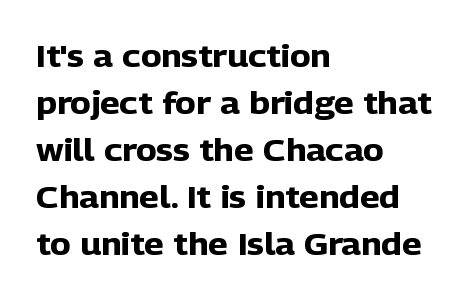
Varying glyph widths throughout — classic text-font behaviour. The typesetting leans heavy: a genuine bold. Regarding serifs, this sample does without them. Style check: upright.
